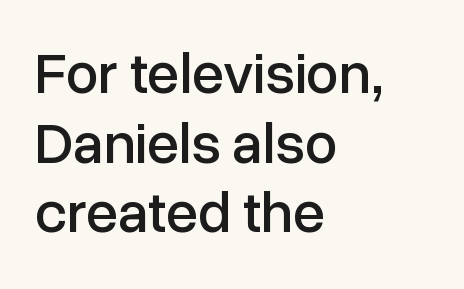
{"serif": "no", "italic": "no", "width": "normal", "stroke_contrast": "low", "x_height": "medium", "monospaced": "no", "underline": "no", "align": "left", "line_spacing_ratio": 1.2, "letter_spacing": "normal", "letter_spacing_em": 0.0, "glyph_px": 58}
